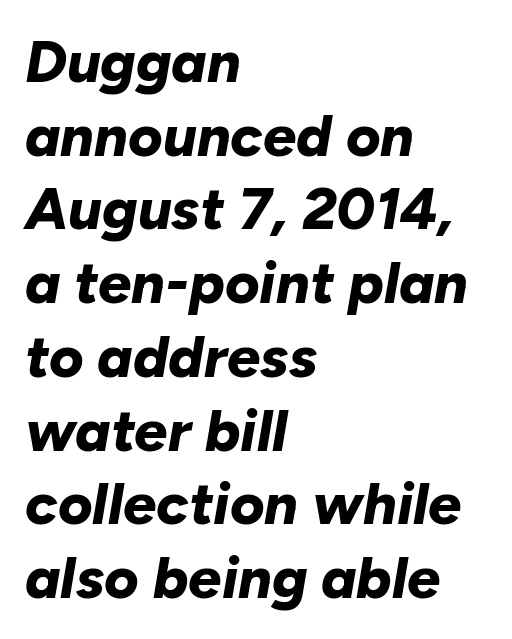
Q: Is the text bold? A: Yes.
Q: Is the text italic (slanted)? A: Yes, it leans right by about 10 degrees.
Q: Is the text underlined? A: No.
Q: How is the paragraph aligned? A: Left-aligned.
Q: Is the spacing between letters normal or unusually wide? A: Normal.
Q: Is the spacing between lines tight, normal or loose? A: Normal.
Q: Width (condensed, normal, or wide)? A: Normal.
Q: Stroke contrast? A: Low.
Q: x-height? A: Medium.
Q: Monospaced? A: No.
